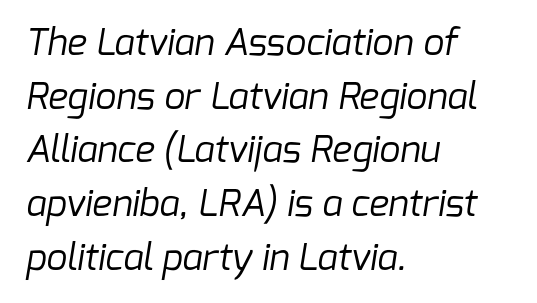
Quick note: interline space is typical. Grotesque or geometric, the face here clearly has no serifs. Ink coverage per letter is moderate at most. Nobody drew a line under any word here. Varying glyph widths throughout — classic text-font behaviour. Observe the ordinary spacing: letters are neighbours, not strangers.
